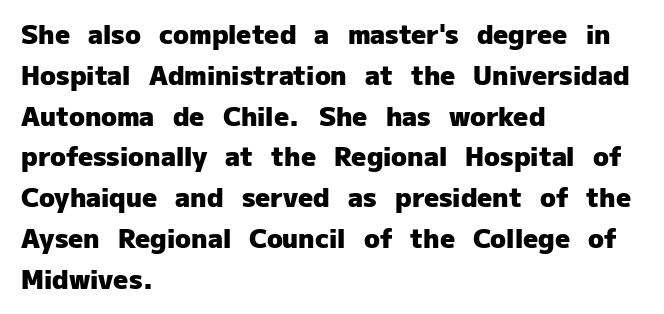
Q: Is the text bold? A: Yes.
Q: Is the text italic (slanted)? A: No, it is upright.
Q: Is the text underlined? A: No.
Q: How is the paragraph aligned? A: Left-aligned.
Q: Is the spacing between letters normal or unusually wide? A: Normal.
Q: Is the spacing between lines tight, normal or loose? A: Normal.
